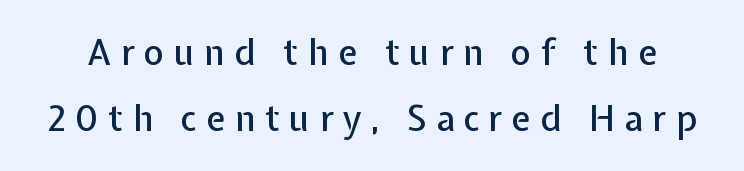
Q: Is the text italic (slanted)? A: No, it is upright.
Q: Is the typeface a serif or a sans-serif typeface? A: Sans-serif.
Q: Is the text underlined? A: No.
Q: Is the spacing between letters normal or unusually wide? A: Unusually wide.
Q: Width (condensed, normal, or wide)? A: Normal.
Q: Stroke contrast? A: Low.
Q: x-height? A: Medium.
Q: Monospaced? A: No.
